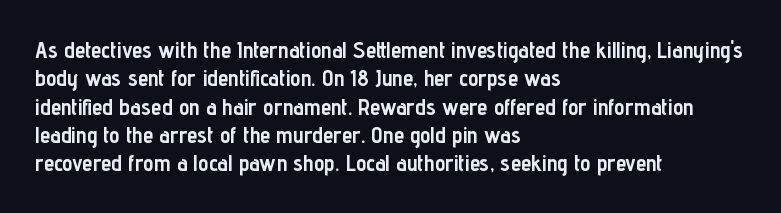
Plain, unruled lines of type. Heft: maximum for text — a bold. The tracking reads as untouched default to a designer's eye. Nope, not italic — everything's standing straight.
